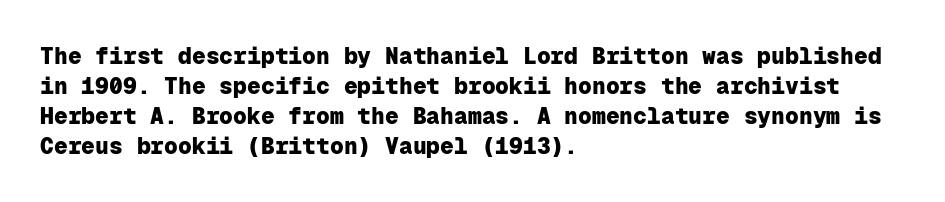
Does extra space separate the letters? No, they use regular spacing. The passage is arranged the way most books set body copy — flush left. Successive baselines arrive at the customary interval. Posture: upright roman. Is the type bold? Yes — the strokes are clearly thick and heavy.
